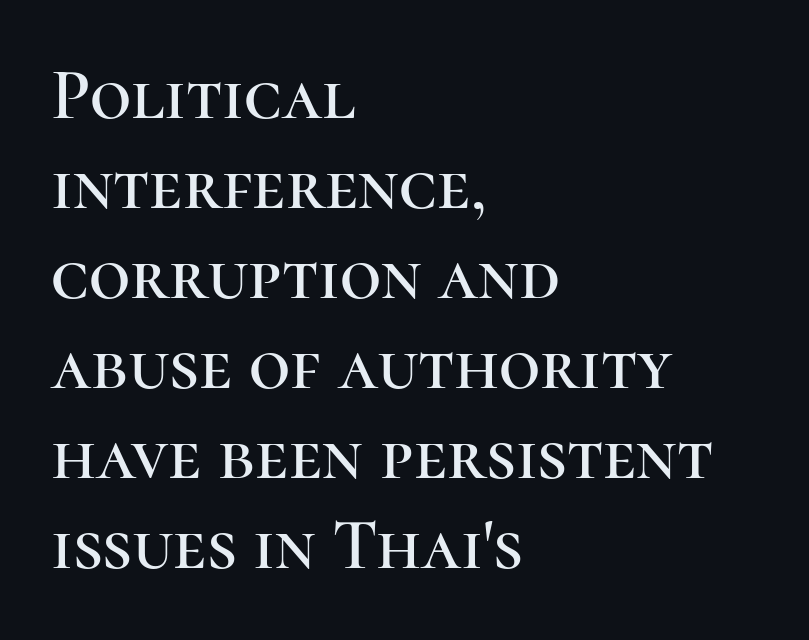
This rendering uses left alignment, leaving the right contour irregular. These lines keep a tight, regular rhythm from letter to letter. Posture: upright roman. Honestly, the row spacing looks completely unremarkable. Note the varied advance widths — an 'i' is clearly narrower than an 'm'.
